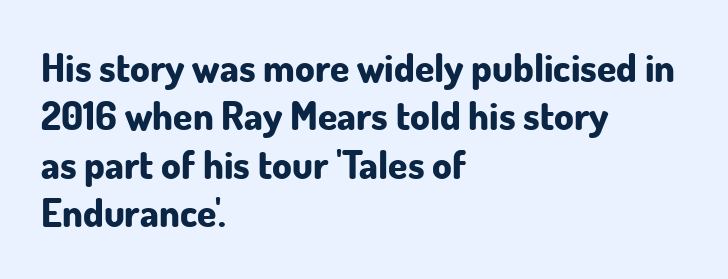
The image shows 39 px bold sans-serif type, upright; set left-aligned, line spacing 1.24x, normal letter spacing, not underlined; low stroke contrast and a small x-height.
